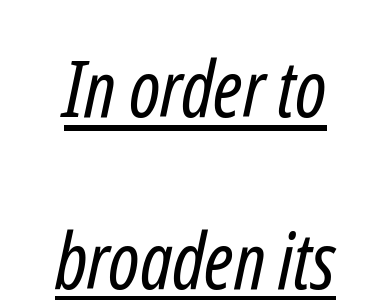
Q: Is the text bold? A: No.
Q: Is the typeface a serif or a sans-serif typeface? A: Sans-serif.
Q: Is the text underlined? A: Yes.
Q: Is the spacing between letters normal or unusually wide? A: Normal.
Q: Is the spacing between lines tight, normal or loose? A: Loose.
Q: Width (condensed, normal, or wide)? A: Condensed.
Q: Stroke contrast? A: Low.
Q: x-height? A: Medium.
Q: Monospaced? A: No.
